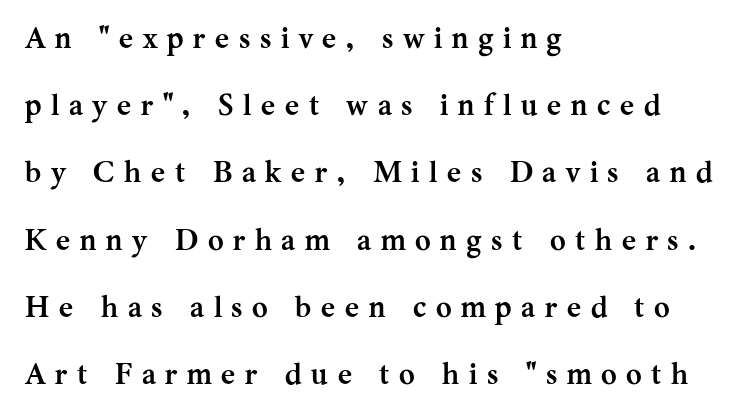
{"serif": "yes", "italic": "no", "bold": "yes", "weight": "semibold", "width": "normal", "stroke_contrast": "medium", "x_height": "medium", "monospaced": "no", "underline": "no", "align": "left", "line_spacing": "loose", "line_spacing_ratio": 2.24, "letter_spacing": "wide", "letter_spacing_em": 0.32, "glyph_px": 30}
